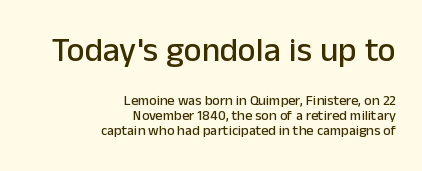
Q: Is the text italic (slanted)? A: No, it is upright.
Q: Is the typeface a serif or a sans-serif typeface? A: Sans-serif.
Q: Is the text underlined? A: No.
Q: How is the paragraph aligned? A: Right-aligned.
Q: Is the spacing between letters normal or unusually wide? A: Normal.
Q: Is the spacing between lines tight, normal or loose? A: Tight.
Q: Which block of text is set in a larger size, the first (top) or the second (bottom)? A: The first (top) one.
Q: Width (condensed, normal, or wide)? A: Normal.
Q: Stroke contrast? A: Low.
Q: x-height? A: Medium.
Q: Monospaced? A: No.
